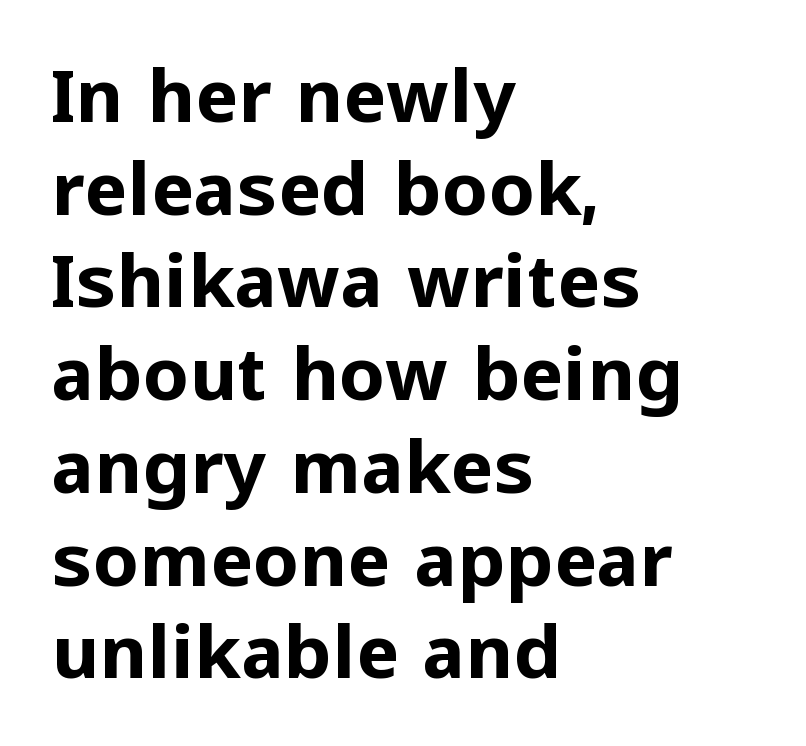
Q: Is the text bold? A: Yes.
Q: Is the text italic (slanted)? A: No, it is upright.
Q: Is the typeface a serif or a sans-serif typeface? A: Sans-serif.
Q: Is the text underlined? A: No.
Q: How is the paragraph aligned? A: Left-aligned.
Q: Is the spacing between letters normal or unusually wide? A: Normal.
Q: Is the spacing between lines tight, normal or loose? A: Normal.
Q: Width (condensed, normal, or wide)? A: Normal.
Q: Stroke contrast? A: Low.
Q: x-height? A: Medium.
Q: Monospaced? A: No.
